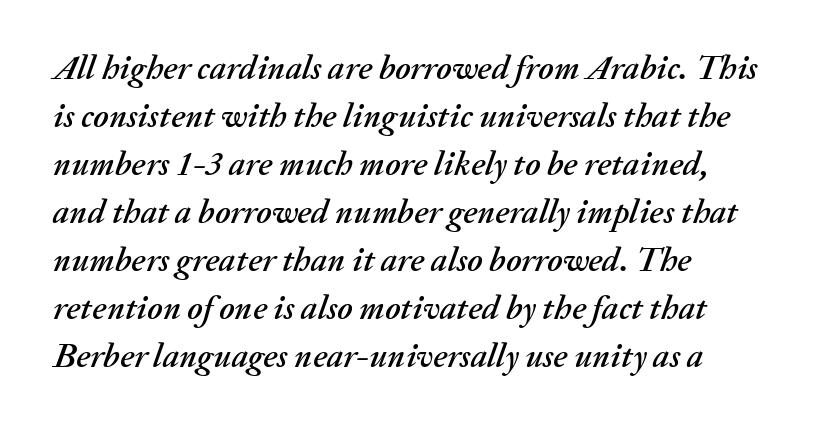
The image shows 34 px text type, italic (leaning right); set left-aligned, normal line spacing (1.41x), normal letter spacing, not underlined; medium stroke contrast and a medium x-height.
